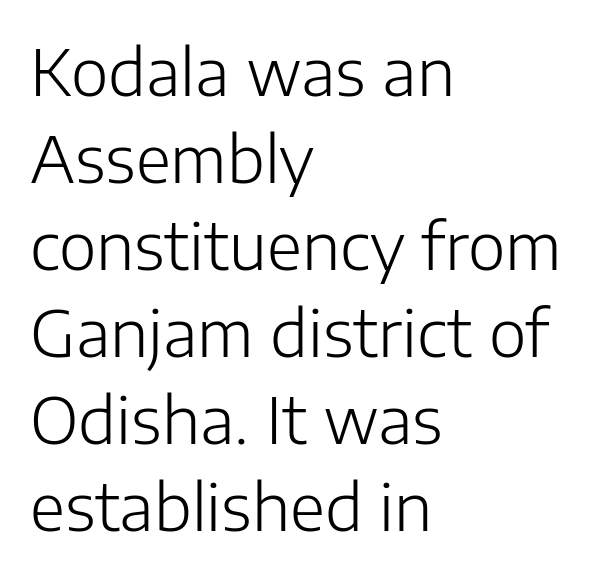
The image shows 64 px light sans-serif type, upright; set left-aligned, normal line spacing (1.36x), normal letter spacing, not underlined; low stroke contrast and a medium x-height.
